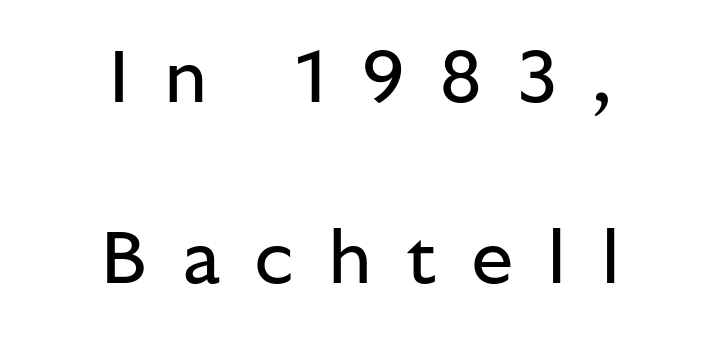
Q: Is the text bold? A: No.
Q: Is the text italic (slanted)? A: No, it is upright.
Q: Is the typeface a serif or a sans-serif typeface? A: Sans-serif.
Q: Is the text underlined? A: No.
Q: How is the paragraph aligned? A: Centered.
Q: Is the spacing between letters normal or unusually wide? A: Unusually wide.
Q: Is the spacing between lines tight, normal or loose? A: Loose.
Q: Width (condensed, normal, or wide)? A: Normal.
Q: Stroke contrast? A: Low.
Q: x-height? A: Medium.
Q: Monospaced? A: No.
